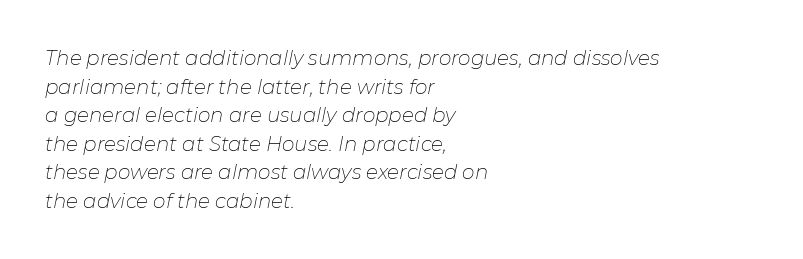
{"italic": "yes", "lean": "right", "slant_degrees": 11, "bold": "no", "underline": "no", "align": "left", "line_spacing": "normal", "line_spacing_ratio": 1.43, "letter_spacing": "normal", "letter_spacing_em": 0.0, "glyph_px": 20}
